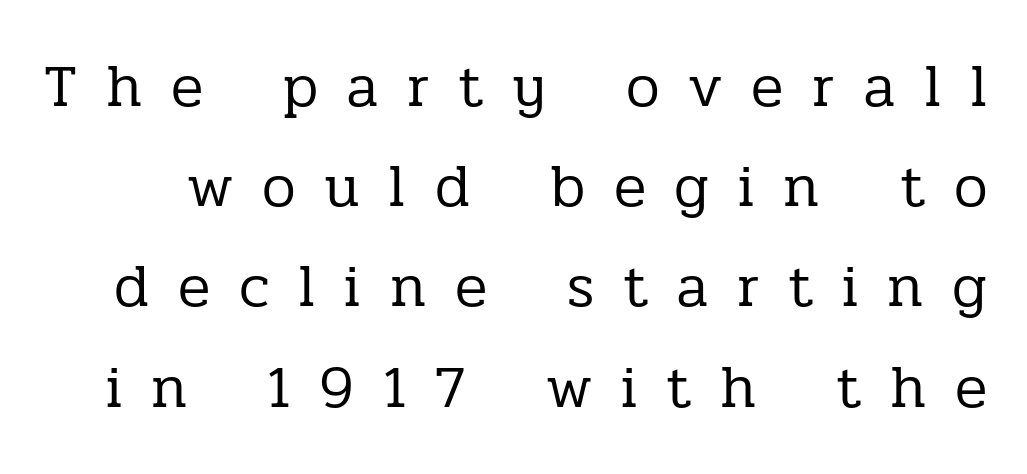
Q: Is the text bold? A: No.
Q: Is the text italic (slanted)? A: No, it is upright.
Q: Is the typeface a serif or a sans-serif typeface? A: Serif.
Q: Is the text underlined? A: No.
Q: Is the spacing between letters normal or unusually wide? A: Unusually wide.
Q: Is the spacing between lines tight, normal or loose? A: Normal.
Q: Width (condensed, normal, or wide)? A: Normal.
Q: Stroke contrast? A: Low.
Q: x-height? A: Medium.
Q: Monospaced? A: No.
